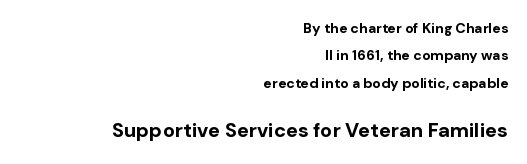
The image shows 20 px bold type, upright; set right-aligned, loose line spacing (1.96x), normal letter spacing, not underlined; the second (bottom) block is 1.43x larger.
